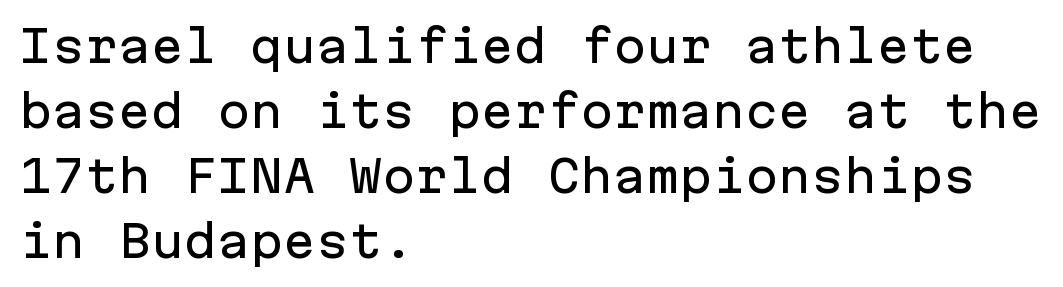
{"serif": "no", "italic": "no", "width": "normal", "stroke_contrast": "low", "x_height": "medium", "monospaced": "yes", "underline": "no", "align": "left", "line_spacing": "normal", "line_spacing_ratio": 1.48, "letter_spacing": "normal", "letter_spacing_em": 0.0, "glyph_px": 44}
